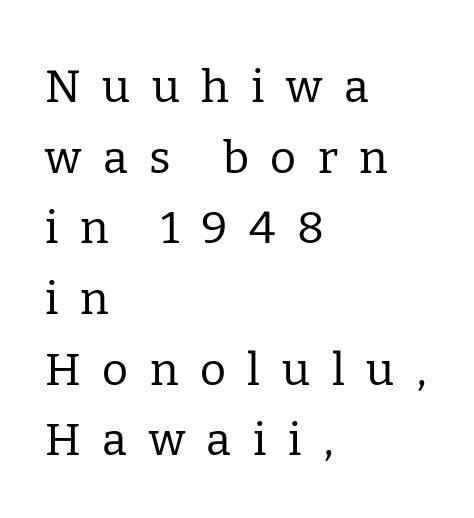
Caption: expanded tracking, letters set apart. No word sits above an underline. The letters stand straight up with perfectly vertical stems. To sum up the face: it has serifs. The font is comparable to plain body text, perhaps lighter. A student would call this left alignment; a typographer would say flush left, rag right.
